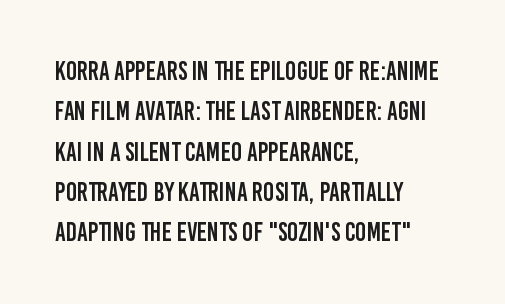
The image shows 26 px text type, upright; set left-aligned, normal line spacing (1.55x), normal letter spacing, not underlined.
